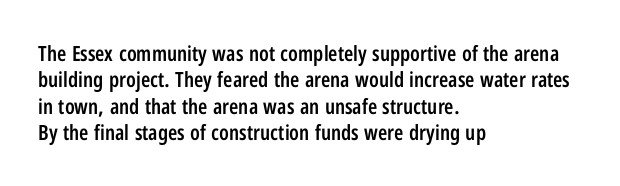
Its strokes are somewhat broadened, the hallmark of semibold type. Notice how descenders clear the ascenders below comfortably — that's standard leading. The letters stand straight up with perfectly vertical stems. Compared with a centered layout, this one pins lines to the left instead.
